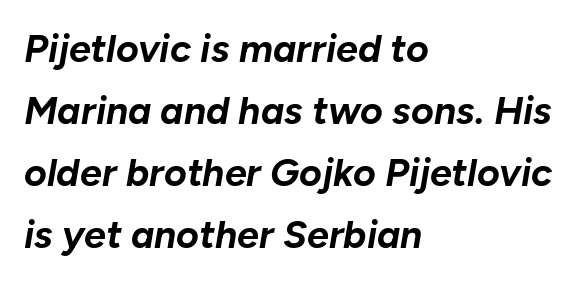
{"italic": "yes", "lean": "right", "slant_degrees": 10, "bold": "yes", "weight": "bold", "width": "normal", "stroke_contrast": "low", "x_height": "medium", "monospaced": "no", "underline": "no", "align": "left", "line_spacing": "normal", "line_spacing_ratio": 1.59, "letter_spacing": "normal", "letter_spacing_em": 0.0, "glyph_px": 39}
